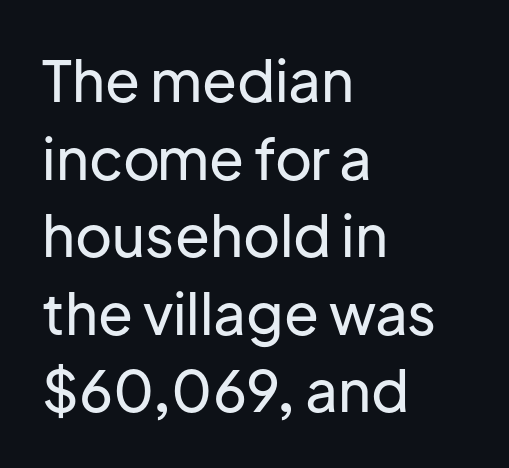
Varying glyph widths throughout — classic text-font behaviour. Alignment: flush left. The lines sit at an ordinary, default distance from one another. Is this a sans? Yes — the strokes have no serifs. The letters stand upright; this is a roman face. Compared with typical body copy, the letter spacing here is the same.
